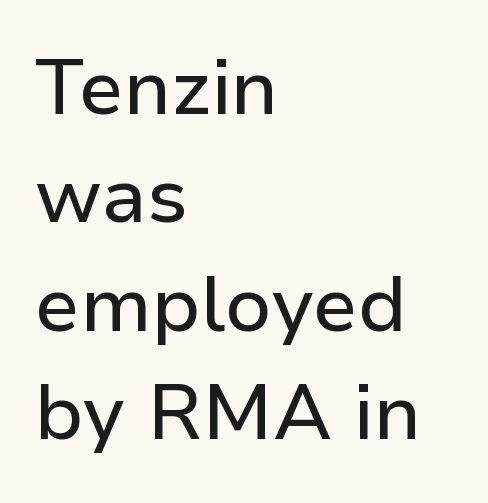
Q: Is the text italic (slanted)? A: No, it is upright.
Q: Is the typeface a serif or a sans-serif typeface? A: Sans-serif.
Q: Is the text underlined? A: No.
Q: How is the paragraph aligned? A: Left-aligned.
Q: Is the spacing between letters normal or unusually wide? A: Normal.
Q: Is the spacing between lines tight, normal or loose? A: Normal.
Q: Width (condensed, normal, or wide)? A: Normal.
Q: Stroke contrast? A: Low.
Q: x-height? A: Medium.
Q: Monospaced? A: No.
